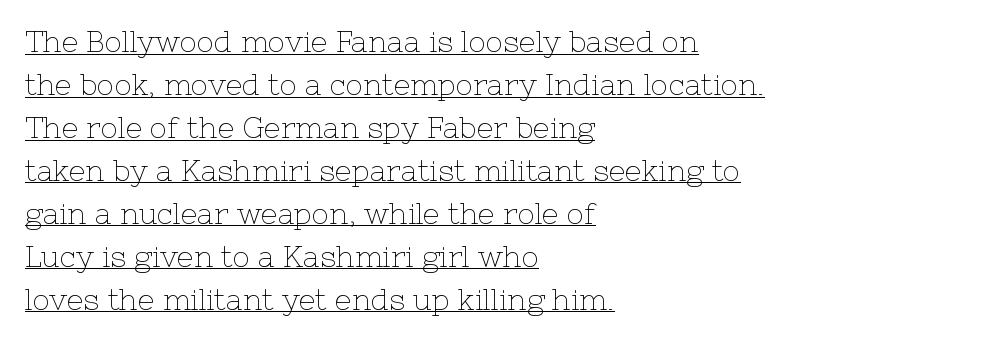
Q: Is the text bold? A: No.
Q: Is the text italic (slanted)? A: No, it is upright.
Q: Is the typeface a serif or a sans-serif typeface? A: Serif.
Q: Is the text underlined? A: Yes.
Q: How is the paragraph aligned? A: Left-aligned.
Q: Is the spacing between letters normal or unusually wide? A: Normal.
Q: Is the spacing between lines tight, normal or loose? A: Normal.
Q: Width (condensed, normal, or wide)? A: Normal.
Q: Stroke contrast? A: Low.
Q: x-height? A: Medium.
Q: Monospaced? A: No.
